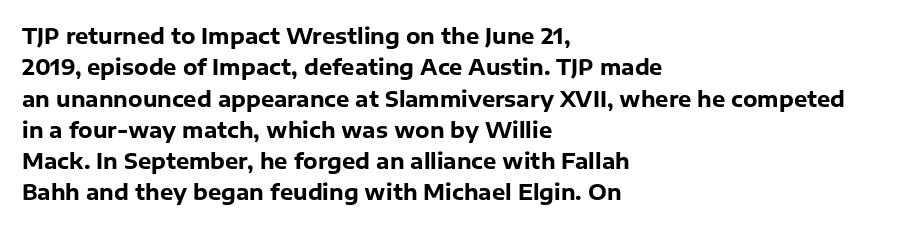
Q: Is the text bold? A: Yes.
Q: Is the text italic (slanted)? A: No, it is upright.
Q: Is the text underlined? A: No.
Q: How is the paragraph aligned? A: Left-aligned.
Q: Is the spacing between letters normal or unusually wide? A: Normal.
Q: Is the spacing between lines tight, normal or loose? A: Normal.
